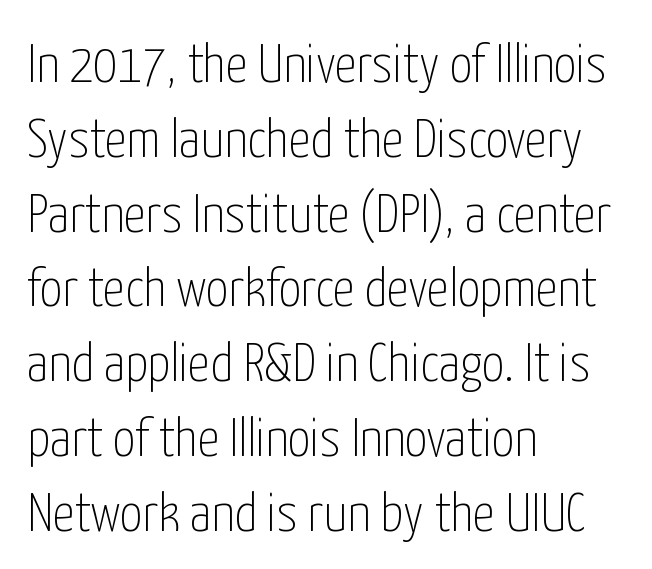
{"serif": "no", "italic": "no", "bold": "no", "weight": "thin", "width": "condensed", "stroke_contrast": "low", "x_height": "medium", "monospaced": "no", "underline": "no", "align": "left", "line_spacing": "normal", "line_spacing_ratio": 1.36, "letter_spacing": "normal", "letter_spacing_em": 0.0, "glyph_px": 55}
